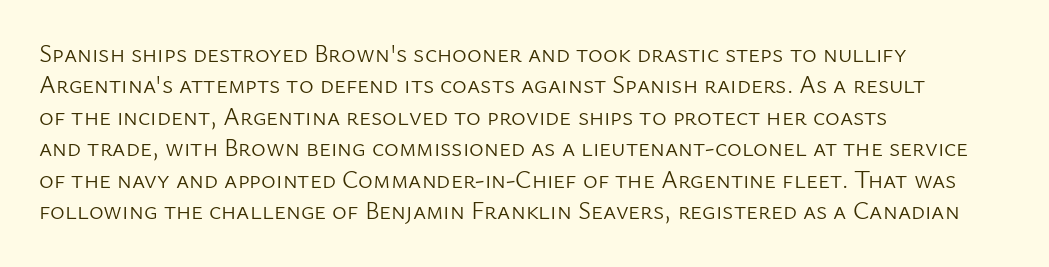
The image shows 25 px text type, upright; set left-aligned, normal line spacing (1.26x), normal letter spacing, not underlined.
